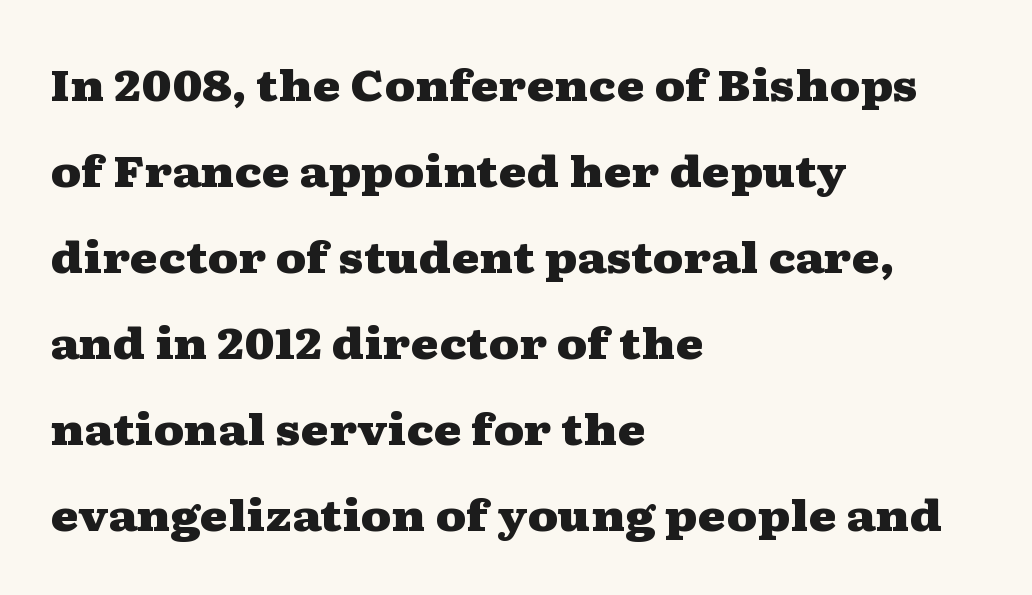
The type sits square on the baseline with zero lean. A student would call this left alignment; a typographer would say flush left, rag right. Do the characters align in a grid? No, the font is proportional. The letters sit at their default tracking, neither squeezed nor spread. Successive baselines arrive slowly, with a big drop between each. Descender tails drop into unmarked territory.
